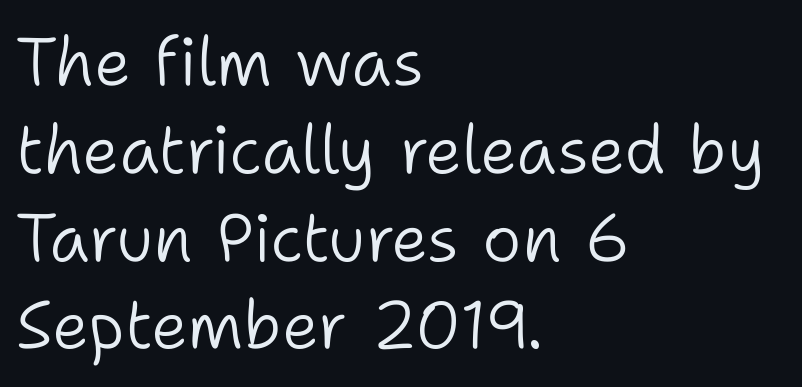
Plain, unruled lines of type. The rendering uses natural spacing where letterforms have individual widths. A typesetter would call this leading conventional body-copy spacing. One-word summary of the alignment: left. The cut favours lightness, reaching ordinary text weight at its darkest.
